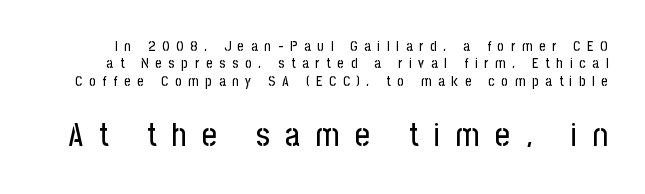
The rendering shows plain stroke endings on the letterforms — a sans-serif design. Each row of text sits above clean, open space. Glyph-to-glyph distance is far greater than everyday printed text. Character widths vary here, with narrow letters taking less room than wide ones. Rendered with straight, roman letterforms.
